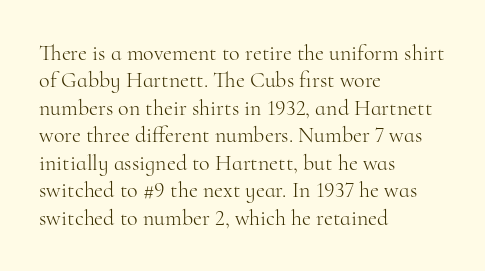
Q: Is the text bold? A: No.
Q: Is the text italic (slanted)? A: No, it is upright.
Q: Is the text underlined? A: No.
Q: How is the paragraph aligned? A: Left-aligned.
Q: Is the spacing between letters normal or unusually wide? A: Normal.
Q: Is the spacing between lines tight, normal or loose? A: Normal.
